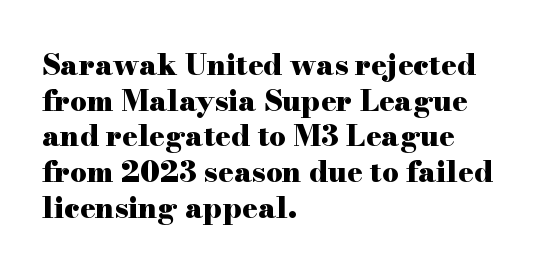
Q: Is the text bold? A: Yes.
Q: Is the text italic (slanted)? A: No, it is upright.
Q: Is the typeface a serif or a sans-serif typeface? A: Serif.
Q: Is the text underlined? A: No.
Q: How is the paragraph aligned? A: Left-aligned.
Q: Is the spacing between letters normal or unusually wide? A: Normal.
Q: Width (condensed, normal, or wide)? A: Wide.
Q: Stroke contrast? A: High.
Q: x-height? A: Small.
Q: Monospaced? A: No.
